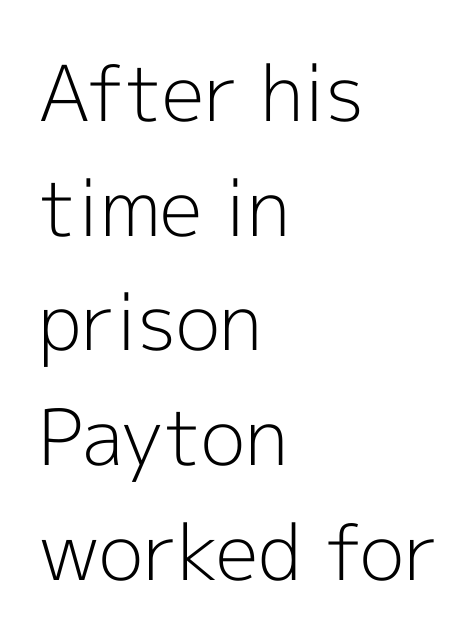
Q: Is the text bold? A: No.
Q: Is the text italic (slanted)? A: No, it is upright.
Q: Is the typeface a serif or a sans-serif typeface? A: Sans-serif.
Q: Is the text underlined? A: No.
Q: How is the paragraph aligned? A: Left-aligned.
Q: Is the spacing between letters normal or unusually wide? A: Normal.
Q: Is the spacing between lines tight, normal or loose? A: Normal.
Q: Width (condensed, normal, or wide)? A: Normal.
Q: x-height? A: Medium.
Q: Monospaced? A: No.
